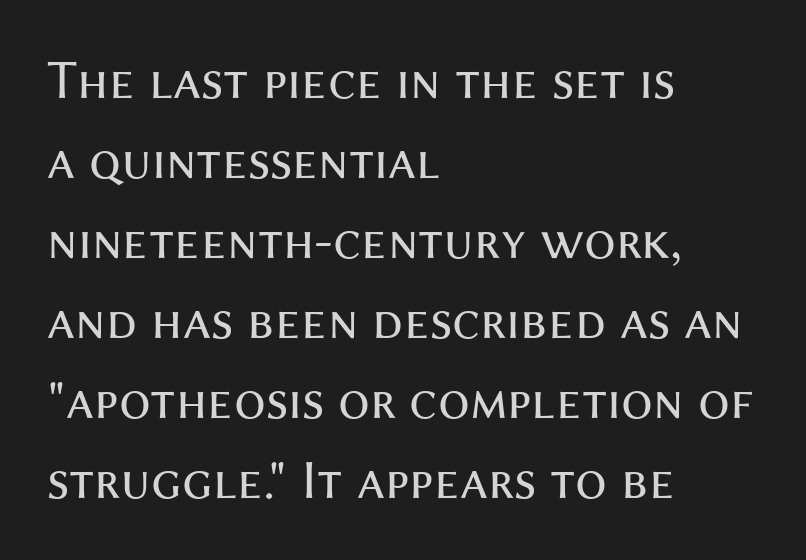
Each new line begins a customary step beneath the previous one. Unlike a traditional serif, this face leaves its strokes unadorned. The letters sit at their default tracking, neither squeezed nor spread. The letters stand upright; this is a roman face.
